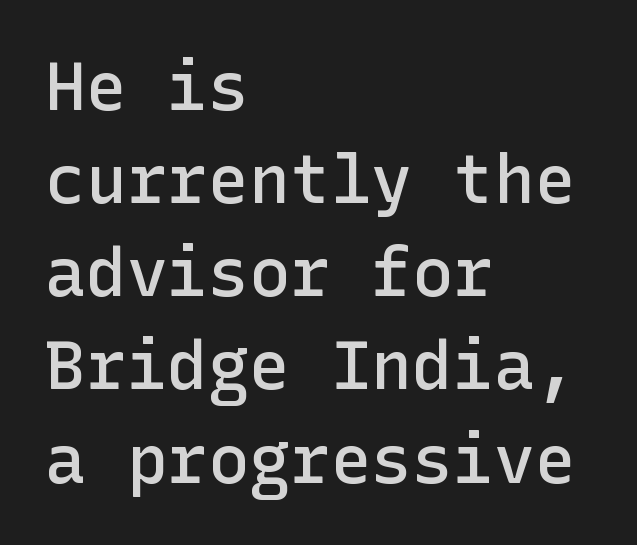
Q: Is the text bold? A: Semi-bold.
Q: Is the text italic (slanted)? A: No, it is upright.
Q: Is the typeface a serif or a sans-serif typeface? A: Sans-serif.
Q: Is the text underlined? A: No.
Q: How is the paragraph aligned? A: Left-aligned.
Q: Is the spacing between letters normal or unusually wide? A: Normal.
Q: Is the spacing between lines tight, normal or loose? A: Normal.
Q: Width (condensed, normal, or wide)? A: Normal.
Q: Stroke contrast? A: Low.
Q: x-height? A: Medium.
